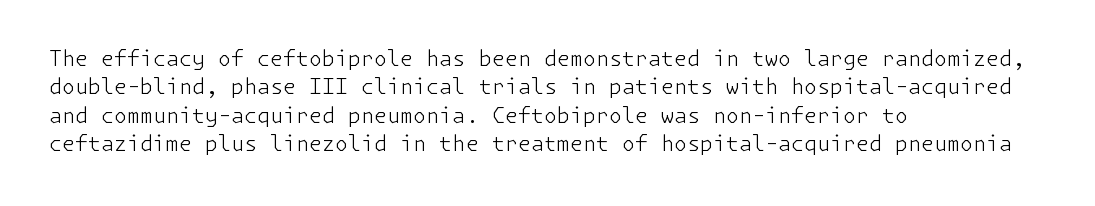
The image shows 21 px text type, upright; set left-aligned, normal line spacing (1.35x), normal letter spacing, not underlined.
